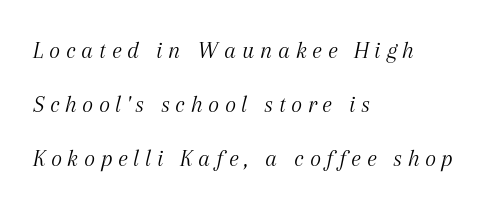
{"italic": "yes", "lean": "right", "slant_degrees": 12, "bold": "no", "underline": "no", "align": "left", "line_spacing": "loose", "line_spacing_ratio": 2.25, "letter_spacing": "wide", "letter_spacing_em": 0.22, "glyph_px": 24}
